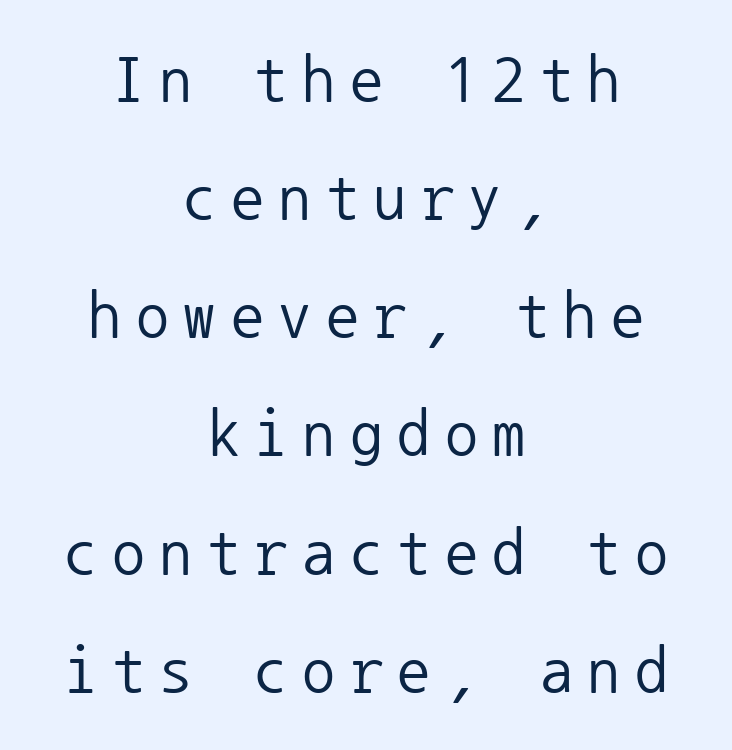
Q: Is the text bold? A: No.
Q: Is the text italic (slanted)? A: No, it is upright.
Q: Is the typeface a serif or a sans-serif typeface? A: Sans-serif.
Q: Is the text underlined? A: No.
Q: How is the paragraph aligned? A: Centered.
Q: Is the spacing between letters normal or unusually wide? A: Unusually wide.
Q: Width (condensed, normal, or wide)? A: Normal.
Q: Stroke contrast? A: Low.
Q: x-height? A: Medium.
Q: Monospaced? A: Yes.
